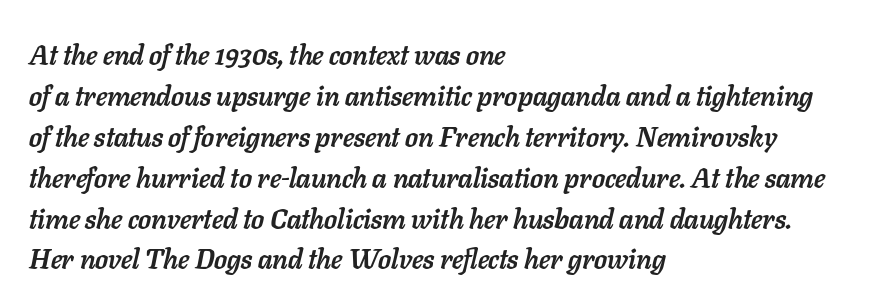
Q: Is the text bold? A: Yes.
Q: Is the text italic (slanted)? A: Yes, it leans right by about 11 degrees.
Q: Is the text underlined? A: No.
Q: How is the paragraph aligned? A: Left-aligned.
Q: Is the spacing between letters normal or unusually wide? A: Normal.
Q: Is the spacing between lines tight, normal or loose? A: Normal.
Q: Width (condensed, normal, or wide)? A: Normal.
Q: Stroke contrast? A: Low.
Q: x-height? A: Medium.
Q: Monospaced? A: No.
